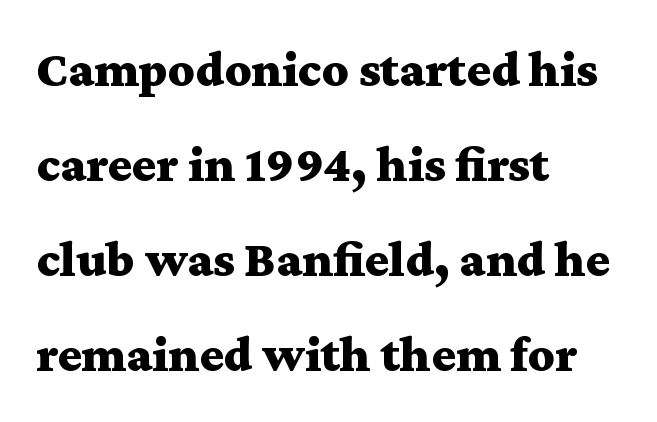
The image shows 51 px bold, wide serif type, upright; set left-aligned, line spacing 1.86x, normal letter spacing, not underlined; medium stroke contrast and a medium x-height.
